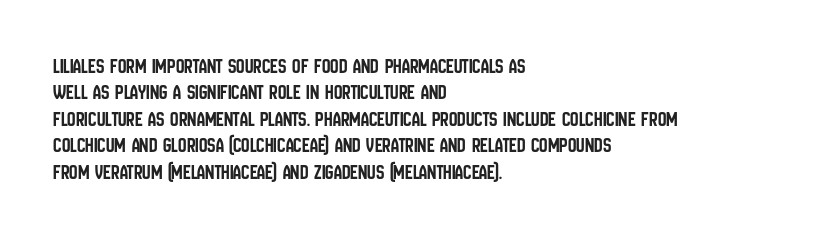
{"italic": "no", "underline": "no", "align": "left", "line_spacing": "normal", "line_spacing_ratio": 1.26, "letter_spacing": "normal", "letter_spacing_em": 0.0, "glyph_px": 21}
